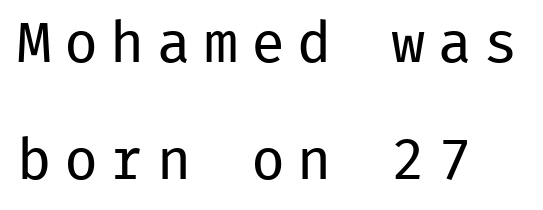
The image shows 57 px regular-weight sans-serif type, upright, monospaced; set left-aligned, loose line spacing (2.06x), unusually wide letter spacing (+0.22 em), not underlined; low stroke contrast and a medium x-height.
